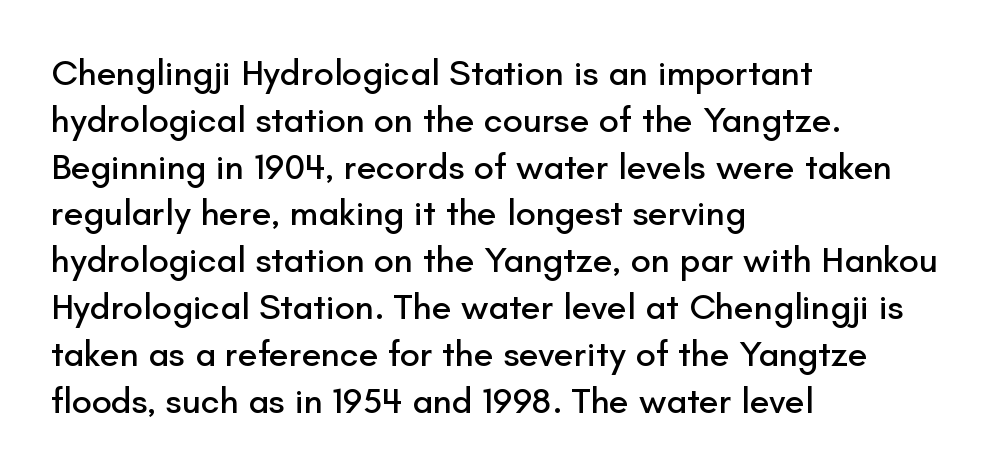
The image shows 36 px sans-serif type, upright; set left-aligned, normal line spacing (1.3x), normal letter spacing, not underlined; low stroke contrast and a small x-height.
